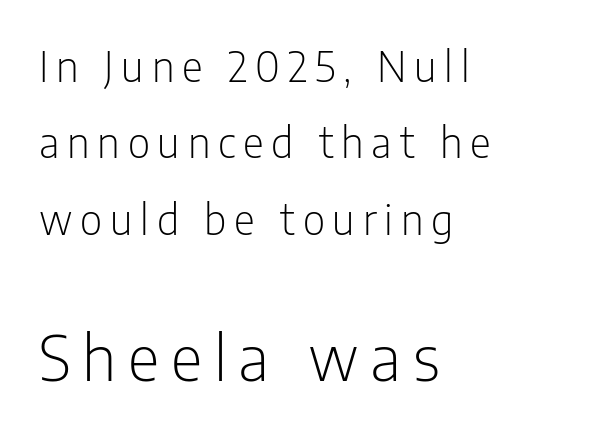
The image shows 62 px light, condensed sans-serif type, upright; set left-aligned, line spacing 1.86x, not underlined; the second (bottom) block is 1.51x larger; low stroke contrast and a medium x-height.
